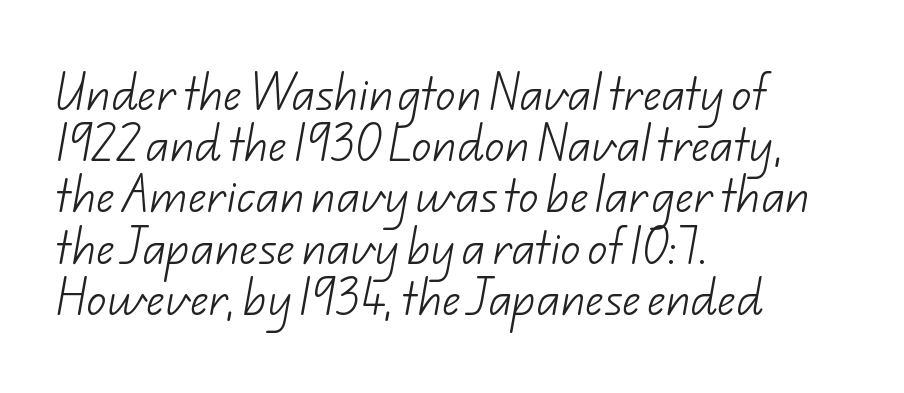
Varying glyph widths throughout — classic text-font behaviour. What's the leading like? Ordinary, nothing unusual. Examine the stroke ends and you'll find no serifs. Only glyphs here, with clear space below each row. This rendering uses left alignment, leaving the right contour irregular.
